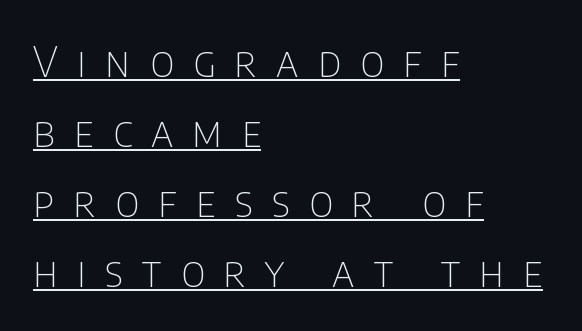
The image shows 42 px thin, condensed sans-serif type, upright; set left-aligned, normal line spacing (1.67x), unusually wide letter spacing (+0.46 em), underlined; low stroke contrast and a large x-height.
